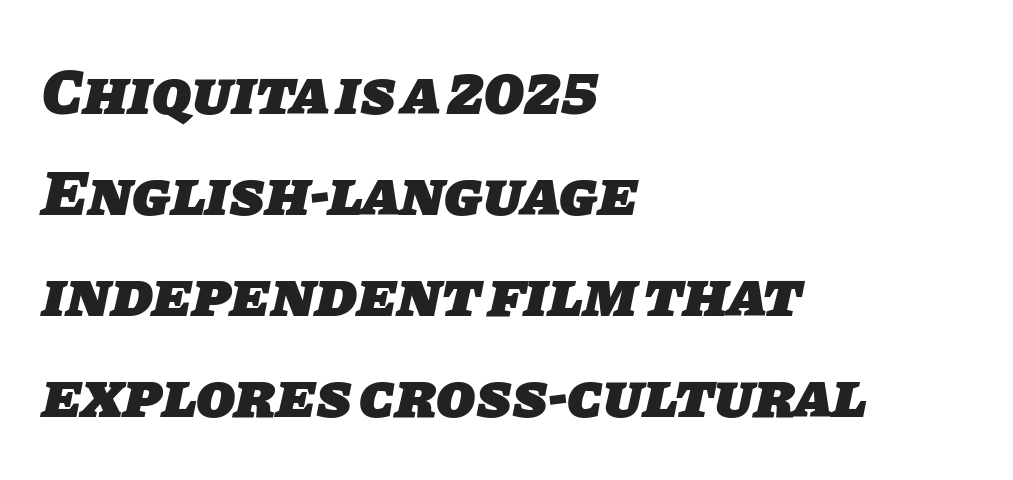
Q: Is the text bold? A: Yes.
Q: Is the typeface a serif or a sans-serif typeface? A: Serif.
Q: Is the text underlined? A: No.
Q: How is the paragraph aligned? A: Left-aligned.
Q: Is the spacing between letters normal or unusually wide? A: Normal.
Q: Is the spacing between lines tight, normal or loose? A: Normal.
Q: Width (condensed, normal, or wide)? A: Normal.
Q: Stroke contrast? A: Low.
Q: x-height? A: Large.
Q: Monospaced? A: No.
